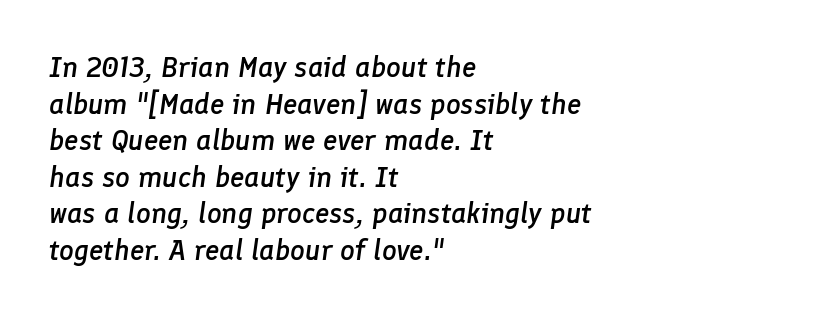
Q: Is the text bold? A: Semi-bold.
Q: Is the text italic (slanted)? A: Yes, it leans right by about 8 degrees.
Q: Is the text underlined? A: No.
Q: How is the paragraph aligned? A: Left-aligned.
Q: Is the spacing between letters normal or unusually wide? A: Normal.
Q: Is the spacing between lines tight, normal or loose? A: Normal.
Q: Width (condensed, normal, or wide)? A: Normal.
Q: Stroke contrast? A: Low.
Q: x-height? A: Medium.
Q: Monospaced? A: No.
